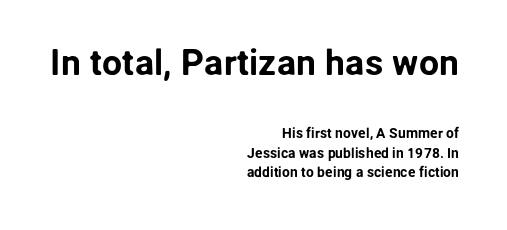
The image shows 36 px sans-serif type, upright; set right-aligned, normal line spacing (1.4x), normal letter spacing, not underlined; the first (top) block is 2.57x larger; low stroke contrast and a medium x-height.
